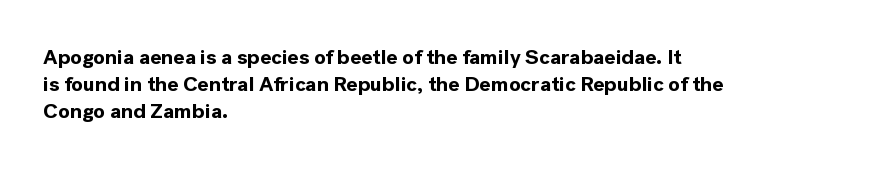
The image shows 21 px bold type, upright; set left-aligned, normal line spacing (1.29x), normal letter spacing, not underlined.
